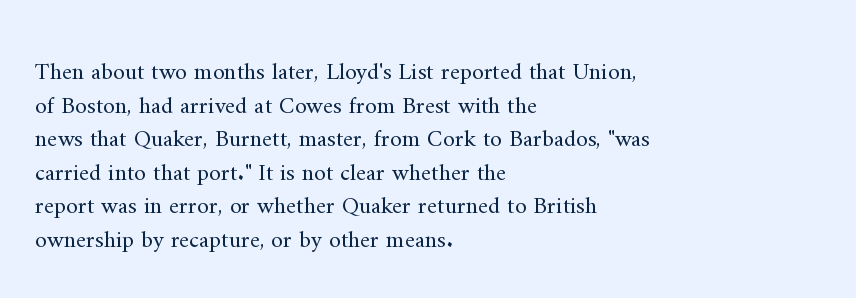
Does the copy run flush right? No — it runs flush left. Does extra space separate the letters? No, they use regular spacing. The letters look calm and open, with moderate or lighter stems. Beneath every word, the page is bare. Normally led — the rows are evenly, conventionally spaced.
